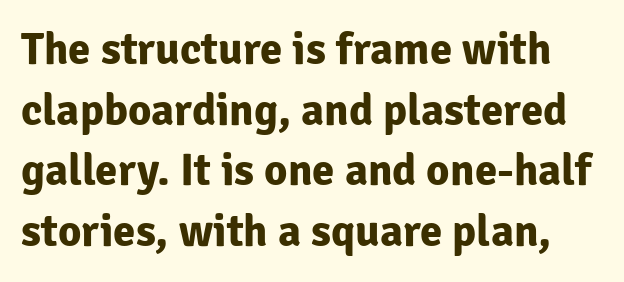
Q: Is the text bold? A: Yes.
Q: Is the text italic (slanted)? A: No, it is upright.
Q: Is the typeface a serif or a sans-serif typeface? A: Sans-serif.
Q: Is the text underlined? A: No.
Q: Is the spacing between letters normal or unusually wide? A: Normal.
Q: Is the spacing between lines tight, normal or loose? A: Normal.
Q: Width (condensed, normal, or wide)? A: Normal.
Q: Stroke contrast? A: Low.
Q: x-height? A: Medium.
Q: Monospaced? A: No.
